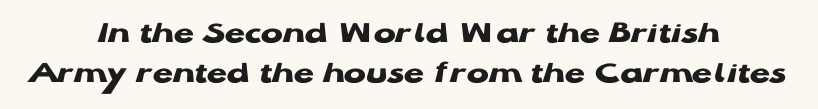
A typesetter would label this face a sans. Does extra space separate the letters? No, they use regular spacing. Words float on clear page, feet unadorned. The type sits square on the baseline with zero lean.
